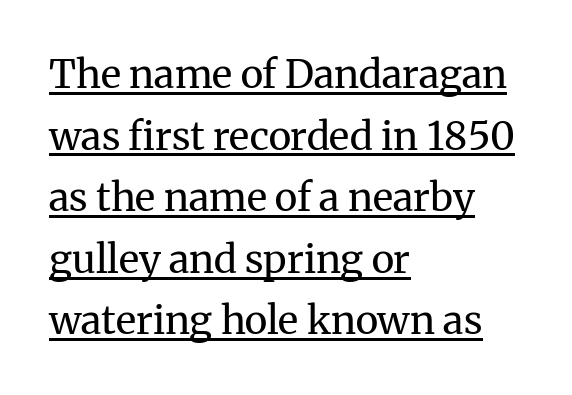
{"serif": "yes", "italic": "no", "bold": "no", "weight": "regular", "width": "normal", "stroke_contrast": "medium", "x_height": "medium", "monospaced": "no", "underline": "yes", "align": "left", "line_spacing": "normal", "line_spacing_ratio": 1.58, "letter_spacing": "normal", "letter_spacing_em": 0.0, "glyph_px": 39}
